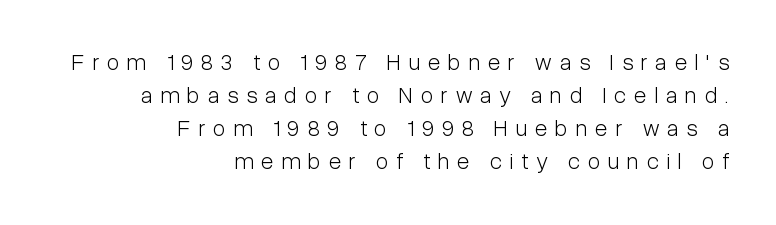
Casual observation: everything's shoved over to the right. A light-to-regular cut is what we see here. The designer left line spacing at the default. This is the regular roman posture of the typeface. The area under the type is left untouched.
